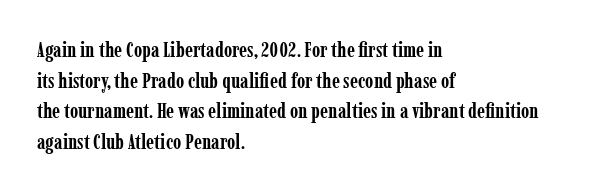
{"italic": "no", "bold": "yes", "underline": "no", "align": "left", "line_spacing": "normal", "line_spacing_ratio": 1.46, "letter_spacing": "normal", "letter_spacing_em": 0.0, "glyph_px": 21}
